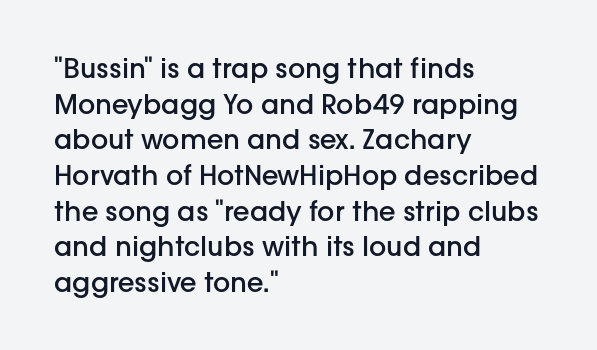
Compared with an ordinary text face, these strokes are moderately heavier — a semibold. The type sits square on the baseline with zero lean. The letters sit at their default tracking, neither squeezed nor spread. A normal amount of white space separates one row of letters from the next.
